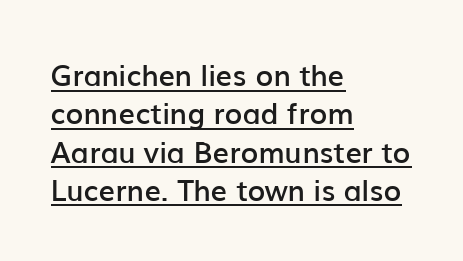
{"serif": "no", "italic": "no", "bold": "semi", "weight": "semibold", "width": "normal", "stroke_contrast": "low", "x_height": "medium", "monospaced": "no", "underline": "yes", "align": "left", "line_spacing": "normal", "line_spacing_ratio": 1.32, "letter_spacing": "normal", "letter_spacing_em": 0.0, "glyph_px": 29}
